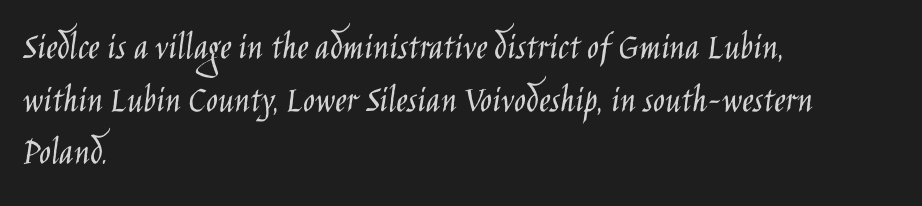
Q: Is the text bold? A: No.
Q: Is the text italic (slanted)? A: Yes.
Q: Is the typeface a serif or a sans-serif typeface? A: Sans-serif.
Q: Is the text underlined? A: No.
Q: How is the paragraph aligned? A: Left-aligned.
Q: Is the spacing between letters normal or unusually wide? A: Normal.
Q: Is the spacing between lines tight, normal or loose? A: Normal.
Q: Width (condensed, normal, or wide)? A: Condensed.
Q: Stroke contrast? A: Low.
Q: x-height? A: Large.
Q: Monospaced? A: No.
